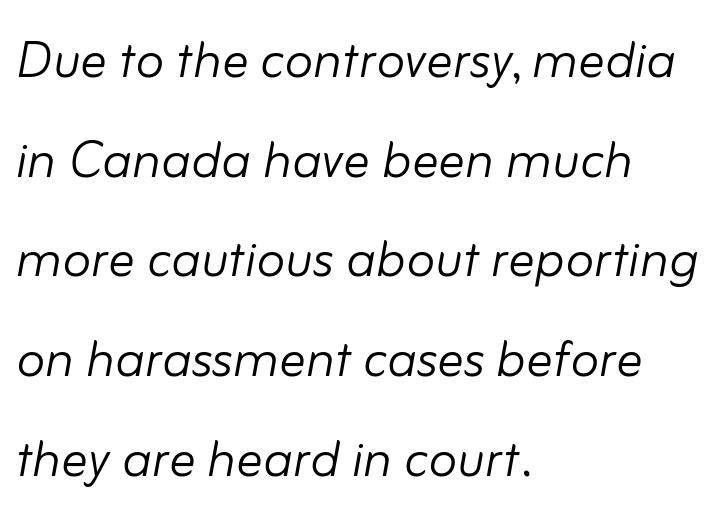
A clean baseline with only descenders dipping below it. The face looks like a standard text weight, possibly lighter. Here the designer chose a conventional face with non-uniform glyph widths. Line beginnings align vertically; line endings do not. The letterforms sit shoulder to shoulder at normal distance.
